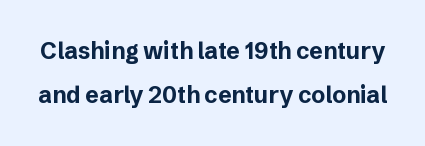
These lines keep a tight, regular rhythm from letter to letter. Is there much room between lines? Yes — plenty of vertical air separates them. In terms of weight, the rendering is a true, heavy bold. The strip under each line holds only bare page. The type sits square on the baseline with zero lean.
